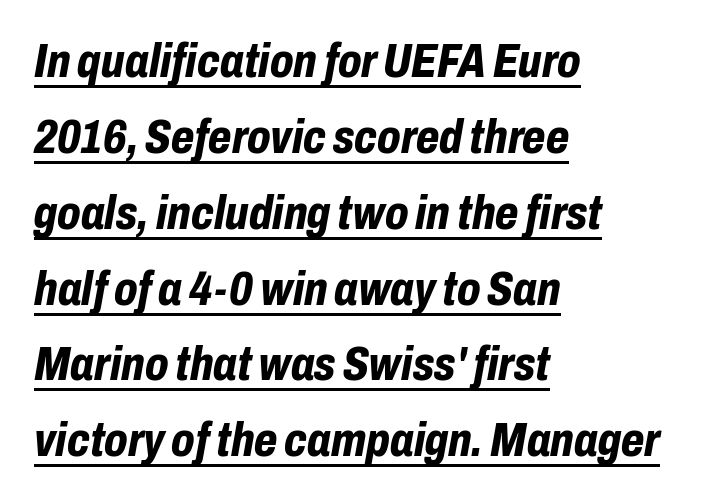
Rows of type keep a routine distance in the vertical direction. A typographer would call this underscored text. The face used here is proportionally spaced, like ordinary book or web type. Slant detected: the letters are inclined. All the whitespace from short lines collects on the right.
